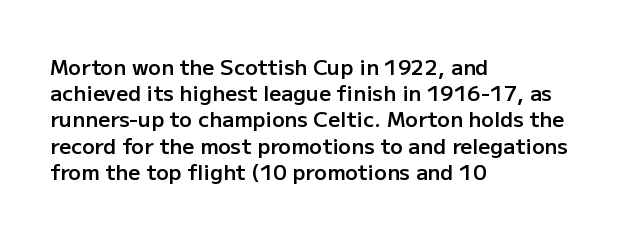
Just letters on the line, the space beneath them empty. Evenly set lines give the paragraph a standard silhouette. Compared with a centered layout, this one pins lines to the left instead. Letter spacing: default.
